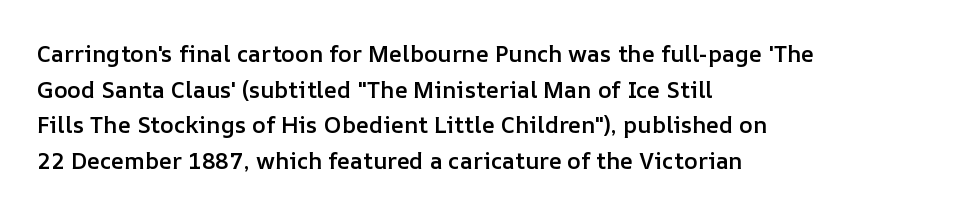
{"italic": "no", "bold": "semi", "underline": "no", "align": "left", "line_spacing": "normal", "line_spacing_ratio": 1.55, "letter_spacing": "normal", "letter_spacing_em": 0.0, "glyph_px": 23}
